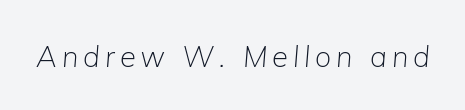
The image shows 29 px light type, italic (leaning right); set not underlined; low stroke contrast and a medium x-height.
